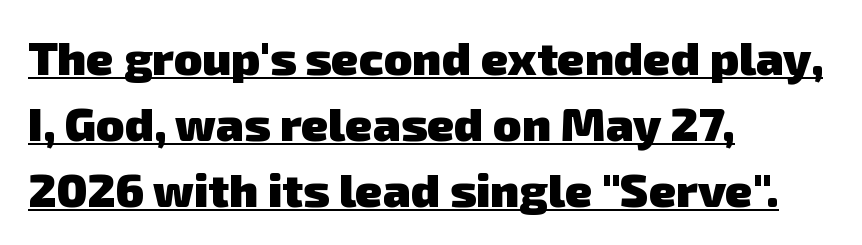
The glyphs are accompanied by a horizontal stroke just below them. A typesetter would call this leading conventional body-copy spacing. The rendering anchors every line to the left-hand side. Nope, no serifs anywhere on these letters. These lines are rendered in a variable-pitch font.
